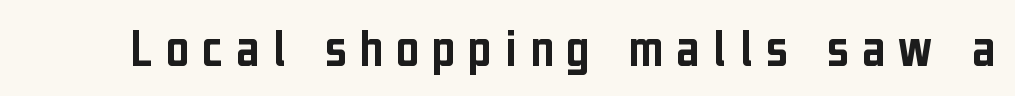
The image shows 56 px condensed sans-serif type, upright; set unusually wide letter spacing (+0.23 em), not underlined; low stroke contrast and a medium x-height.
